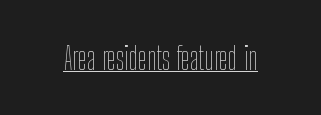
{"italic": "no", "bold": "no", "weight": "thin", "width": "condensed", "stroke_contrast": "low", "x_height": "medium", "monospaced": "no", "underline": "yes", "letter_spacing": "normal", "letter_spacing_em": 0.0, "glyph_px": 32}
